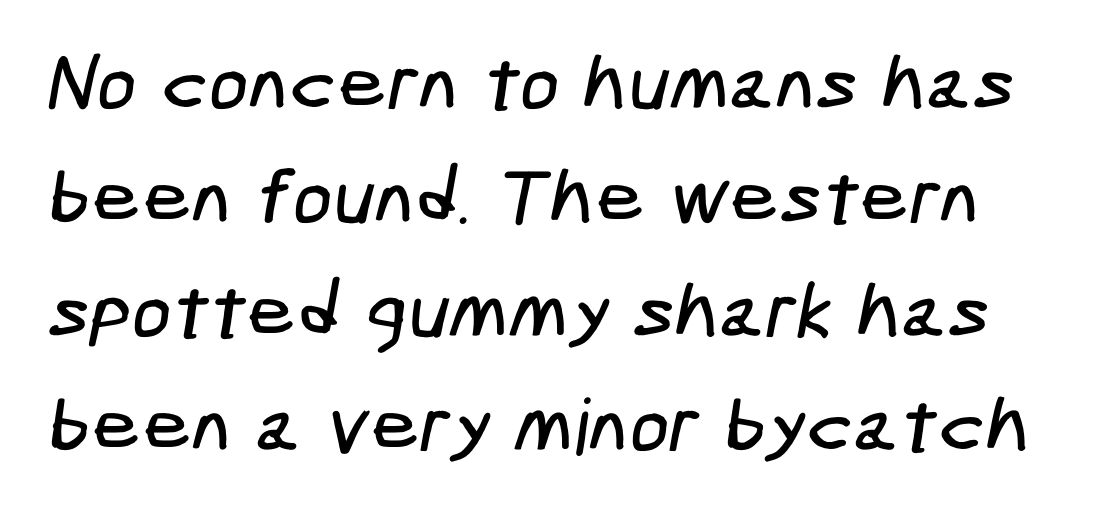
The image shows 78 px condensed sans-serif type; set normal line spacing (1.46x), normal letter spacing, not underlined; low stroke contrast and a medium x-height.
